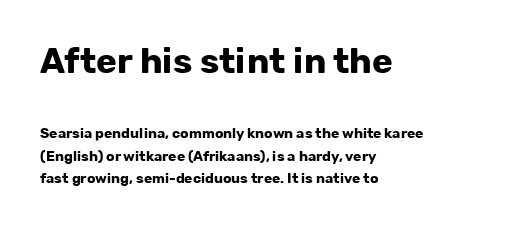
The image shows 35 px bold sans-serif type, upright; set left-aligned, normal line spacing (1.61x), normal letter spacing, not underlined; the first (top) block is 2.5x larger; low stroke contrast and a medium x-height.
